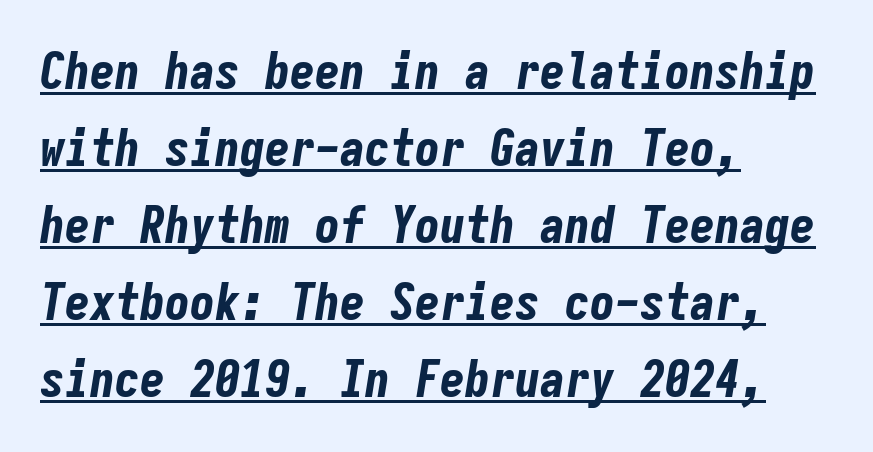
Notice how the passage keeps a crisp vertical edge on the left only. Tracking here is standard; glyphs follow each other at the usual distance. Every character here occupies the same horizontal width, giving the sample a typewriter-like rhythm. On the weight axis this lands at bold, roughly 700. Whoever set this chose a conventional vertical rhythm.
